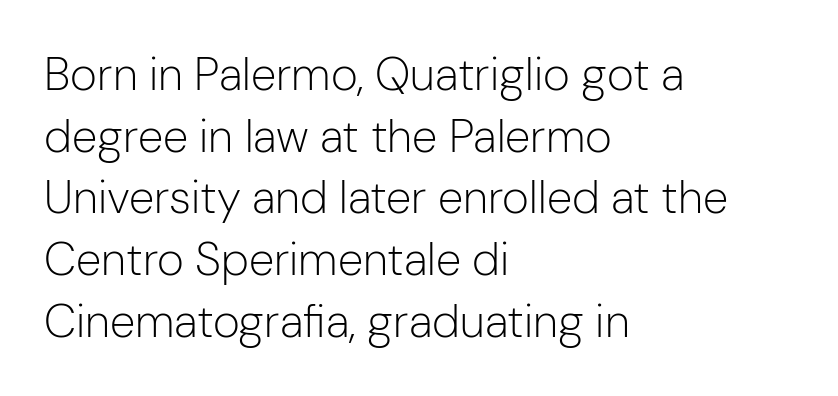
{"serif": "no", "italic": "no", "bold": "no", "weight": "light", "width": "normal", "stroke_contrast": "low", "x_height": "medium", "monospaced": "no", "underline": "no", "align": "left", "line_spacing": "normal", "line_spacing_ratio": 1.34, "letter_spacing": "normal", "letter_spacing_em": 0.0, "glyph_px": 46}
